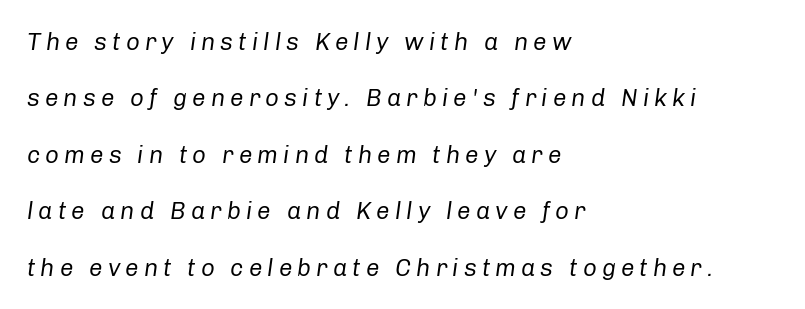
Q: Is the text bold? A: No.
Q: Is the text italic (slanted)? A: Yes, it leans right by about 8 degrees.
Q: Is the text underlined? A: No.
Q: How is the paragraph aligned? A: Left-aligned.
Q: Is the spacing between letters normal or unusually wide? A: Unusually wide.
Q: Is the spacing between lines tight, normal or loose? A: Loose.
